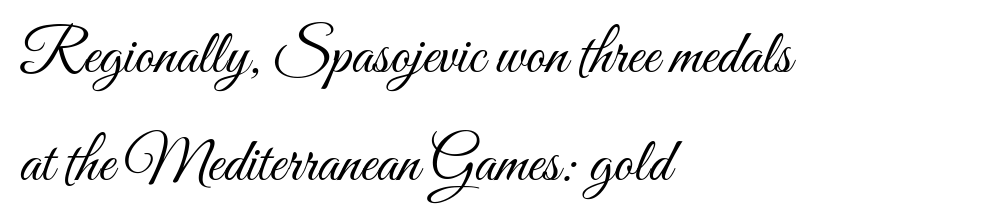
The image shows 62 px light, condensed type; set left-aligned, line spacing 1.74x, normal letter spacing, not underlined; medium stroke contrast and a small x-height.
